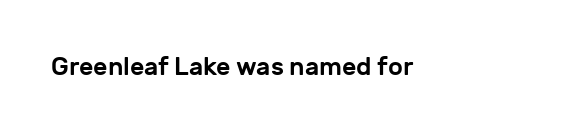
Q: Is the text italic (slanted)? A: No, it is upright.
Q: Is the text underlined? A: No.
Q: Is the spacing between letters normal or unusually wide? A: Normal.
